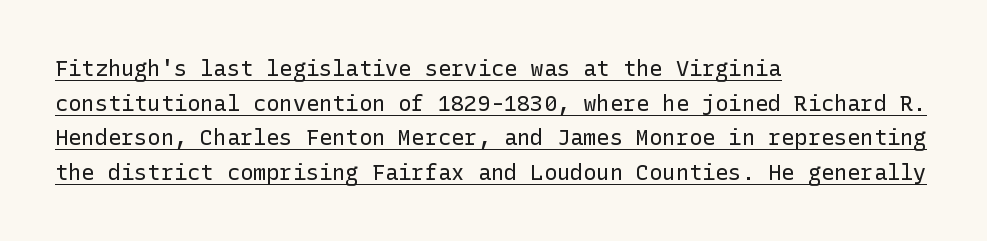
{"italic": "no", "bold": "no", "underline": "yes", "align": "left", "line_spacing": "normal", "line_spacing_ratio": 1.57, "letter_spacing": "normal", "letter_spacing_em": 0.0, "glyph_px": 22}
